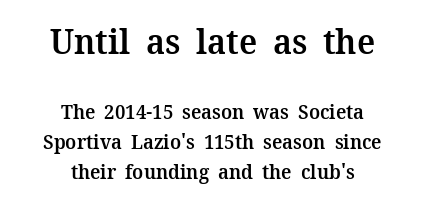
A roman cut, with each character standing at attention. Size hierarchy here favors the leading block over the trailing one. The horizontal fit of the characters is conventional and even. The rendering uses a semibold face; strokes are thickened but not to full bold. Notice how the passage keeps no hard edge, just a central spine. A typesetter would call this proportional, since set widths differ per character.
